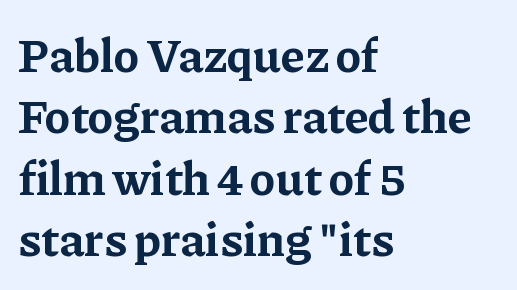
Q: Is the text bold? A: Yes.
Q: Is the text italic (slanted)? A: No, it is upright.
Q: Is the typeface a serif or a sans-serif typeface? A: Serif.
Q: Is the text underlined? A: No.
Q: How is the paragraph aligned? A: Left-aligned.
Q: Is the spacing between letters normal or unusually wide? A: Normal.
Q: Is the spacing between lines tight, normal or loose? A: Normal.
Q: Width (condensed, normal, or wide)? A: Normal.
Q: Stroke contrast? A: Low.
Q: x-height? A: Medium.
Q: Monospaced? A: No.
